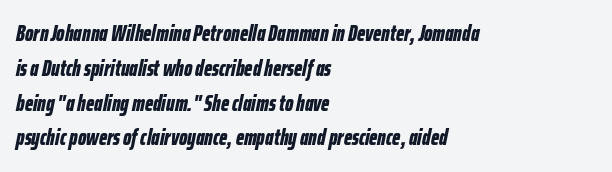
Inter-character spacing is left at the font's built-in metrics. Designer's note — italics engaged. Plenty of ink on the page — the face is bold. Line starts are locked; line ends wander. Glance below the letters and you will spot only blank space.
